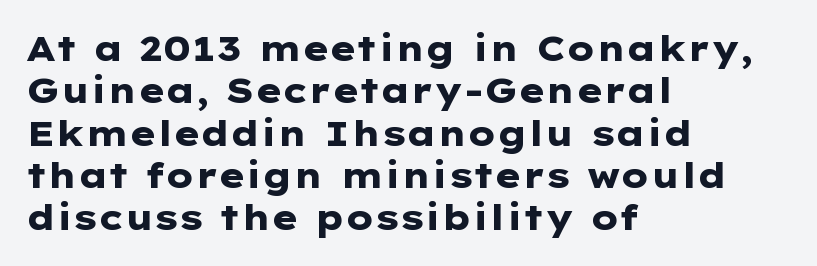
The image shows 35 px heavy, wide sans-serif type, upright; set left-aligned, line spacing 1.21x, normal letter spacing, not underlined; low stroke contrast and a medium x-height.
